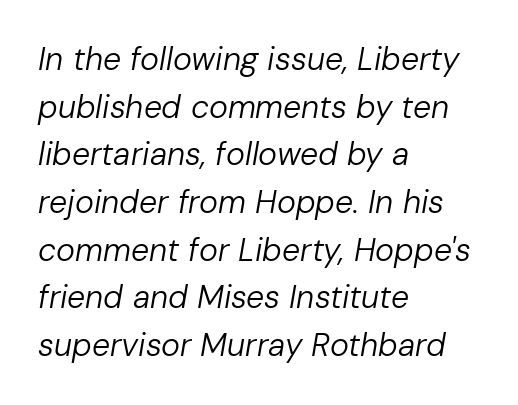
A student would call this left alignment; a typographer would say flush left, rag right. An italicized treatment has been applied to the whole sample. Is this a fixed-width face? No — the glyphs have proportional, varying widths. The words here are not underlined. Here the glyphs are tracked normally, forming tight word shapes. Reading down the column, the eye jumps a familiar distance to each next line.
